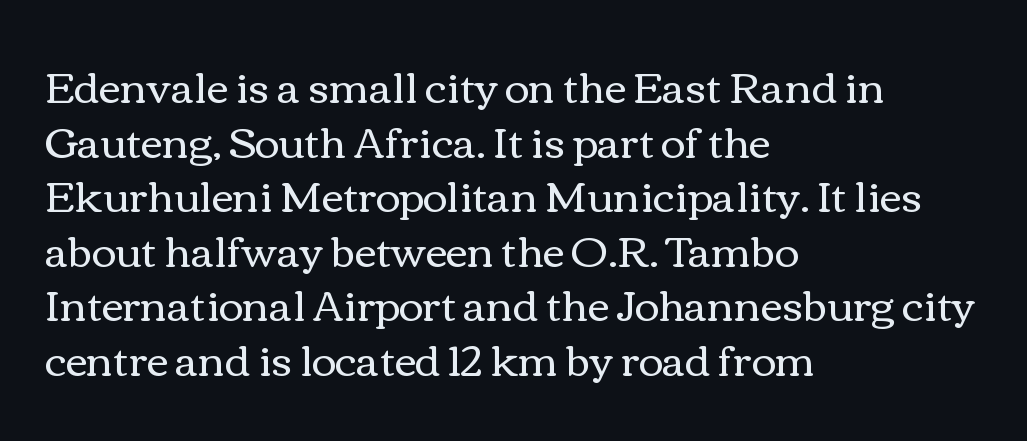
Q: Is the text bold? A: No.
Q: Is the text italic (slanted)? A: No, it is upright.
Q: Is the text underlined? A: No.
Q: How is the paragraph aligned? A: Left-aligned.
Q: Is the spacing between letters normal or unusually wide? A: Normal.
Q: Is the spacing between lines tight, normal or loose? A: Normal.
Q: Width (condensed, normal, or wide)? A: Wide.
Q: x-height? A: Medium.
Q: Monospaced? A: No.
